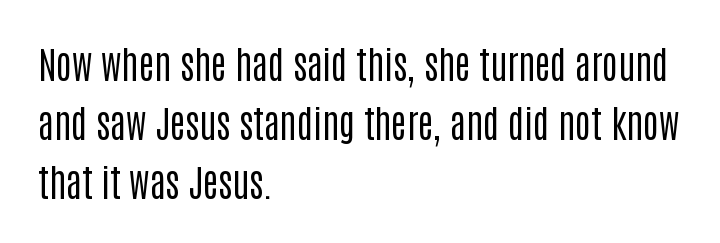
The image shows 37 px regular-weight, condensed sans-serif type, upright; set left-aligned, normal line spacing (1.59x), normal letter spacing, not underlined; low stroke contrast and a large x-height.
